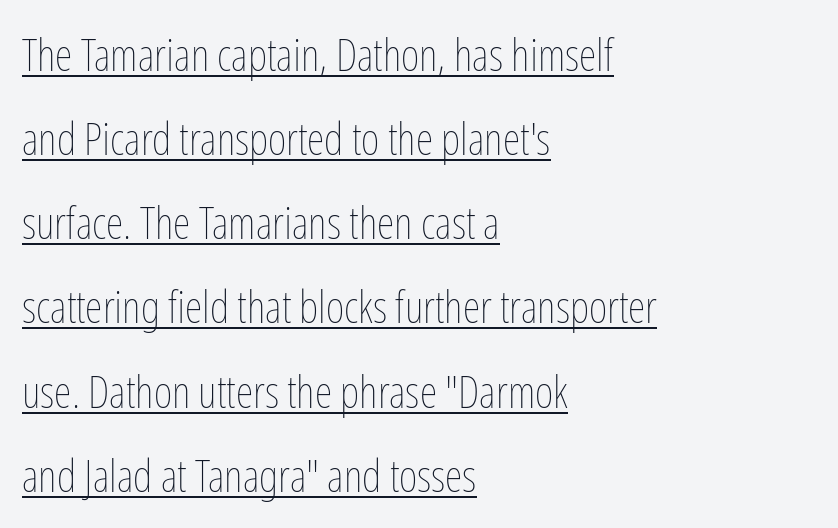
Glyph-to-glyph distance matches everyday printed text. You can tell it's not italic because the verticals are truly vertical. Do the characters align in a grid? No, the font is proportional. Looks like someone drew a line under every word here.
